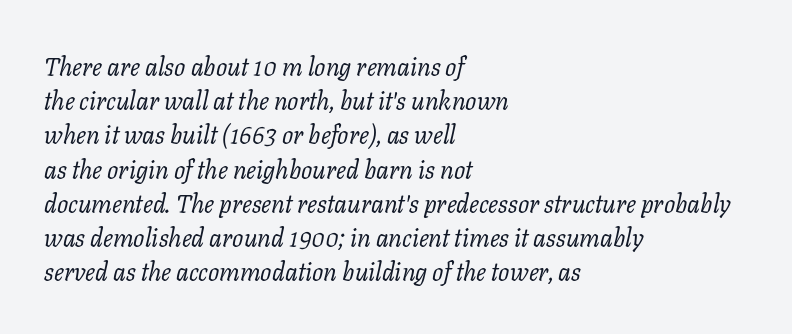
The image shows 25 px text type, italic (leaning right); set left-aligned, normal line spacing (1.37x), normal letter spacing, not underlined.
